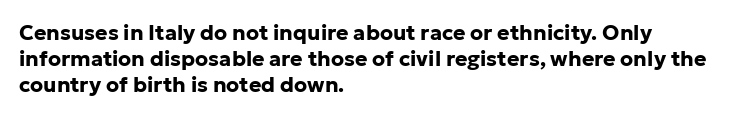
Q: Is the text bold? A: Yes.
Q: Is the text italic (slanted)? A: No, it is upright.
Q: Is the text underlined? A: No.
Q: How is the paragraph aligned? A: Left-aligned.
Q: Is the spacing between letters normal or unusually wide? A: Normal.
